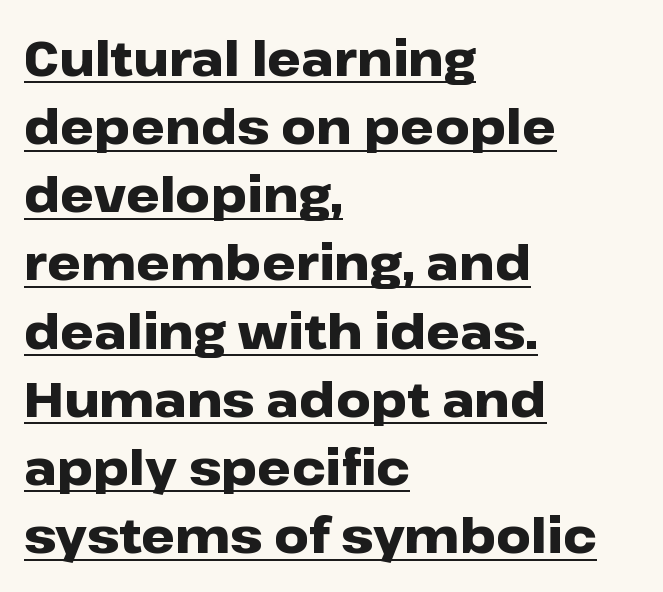
Q: Is the text bold? A: Yes.
Q: Is the text italic (slanted)? A: No, it is upright.
Q: Is the typeface a serif or a sans-serif typeface? A: Sans-serif.
Q: Is the text underlined? A: Yes.
Q: How is the paragraph aligned? A: Left-aligned.
Q: Is the spacing between letters normal or unusually wide? A: Normal.
Q: Is the spacing between lines tight, normal or loose? A: Normal.
Q: Width (condensed, normal, or wide)? A: Wide.
Q: Stroke contrast? A: Low.
Q: x-height? A: Medium.
Q: Monospaced? A: No.
